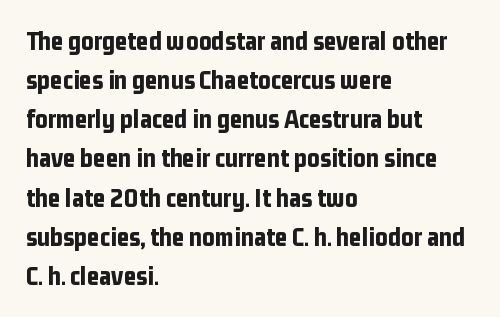
The image shows 27 px bold type, upright; set left-aligned, normal line spacing (1.45x), normal letter spacing, not underlined.
